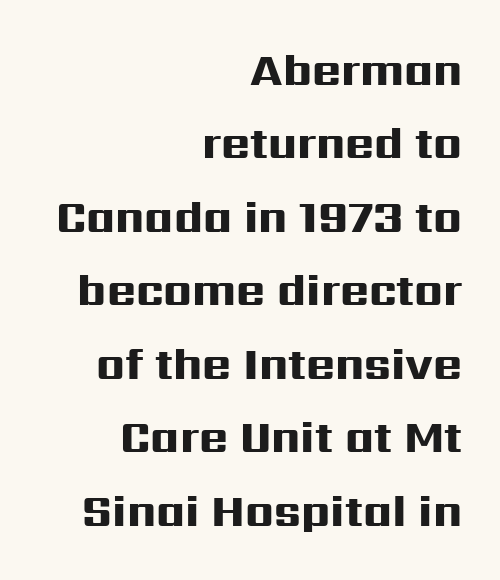
{"serif": "no", "italic": "no", "bold": "yes", "weight": "heavy", "width": "wide", "stroke_contrast": "high", "x_height": "medium", "monospaced": "no", "underline": "no", "align": "right", "line_spacing": "normal", "line_spacing_ratio": 1.67, "letter_spacing": "normal", "letter_spacing_em": 0.0, "glyph_px": 44}
